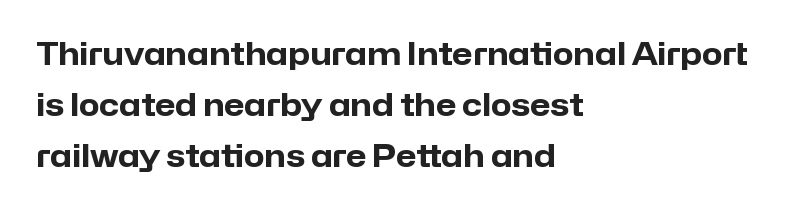
The image shows 30 px heavy sans-serif type, upright; set left-aligned, normal line spacing (1.7x), normal letter spacing, not underlined; low stroke contrast and a medium x-height.
